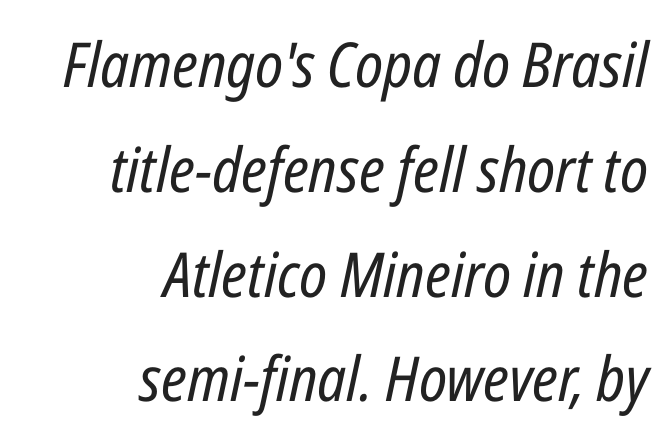
Q: Is the text bold? A: No.
Q: Is the text italic (slanted)? A: Yes, it leans right by about 12 degrees.
Q: Is the text underlined? A: No.
Q: How is the paragraph aligned? A: Right-aligned.
Q: Is the spacing between letters normal or unusually wide? A: Normal.
Q: Is the spacing between lines tight, normal or loose? A: Normal.
Q: Width (condensed, normal, or wide)? A: Condensed.
Q: Stroke contrast? A: Low.
Q: x-height? A: Medium.
Q: Monospaced? A: No.
